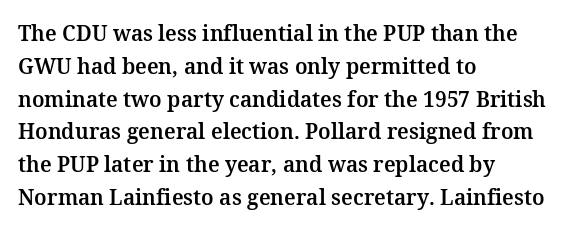
The image shows 21 px text type, upright; set left-aligned, normal line spacing (1.56x), normal letter spacing, not underlined.
